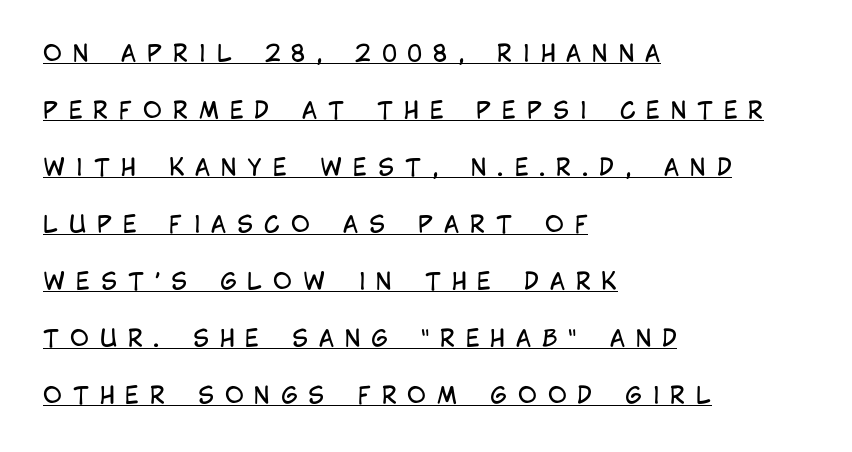
Teacher's note: observe the even left margin — that is flush-left alignment. A light-to-regular cut is what we see here. The glyphs are accompanied by a horizontal stroke just below them. Loosely led — the rows are spread out. These lines were composed using upright roman letters.
